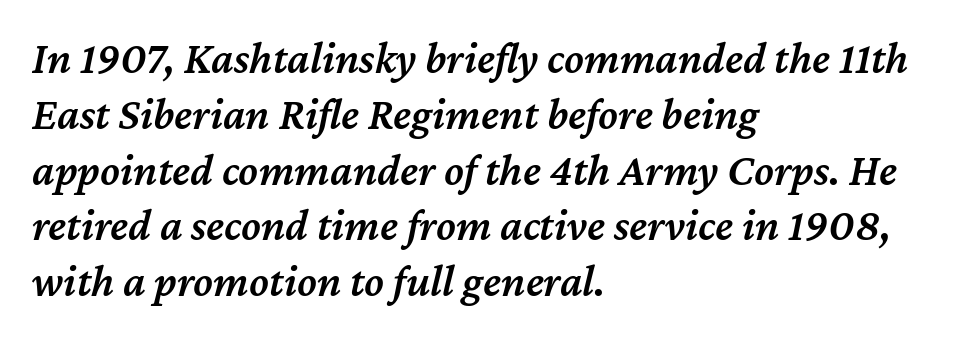
There's an unmistakable incline to the writing here. A bit beefed up — I'd call it semibold rather than bold. The compositor pushed each line to the left boundary. Tracking here is standard; glyphs follow each other at the usual distance. Do the characters align in a grid? No, the font is proportional.
